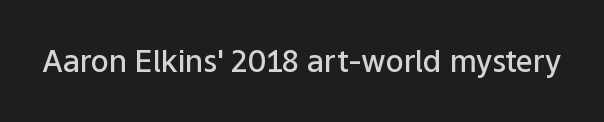
{"serif": "no", "italic": "no", "bold": "semi", "weight": "semibold", "width": "normal", "stroke_contrast": "low", "x_height": "medium", "monospaced": "no", "underline": "no", "letter_spacing": "normal", "letter_spacing_em": 0.0, "glyph_px": 30}
